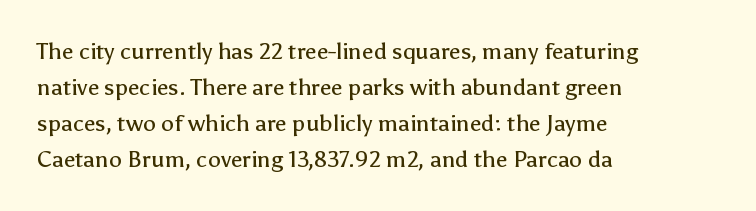
{"italic": "no", "bold": "no", "underline": "no", "align": "left", "line_spacing": "normal", "line_spacing_ratio": 1.56, "letter_spacing": "normal", "letter_spacing_em": 0.0, "glyph_px": 23}
